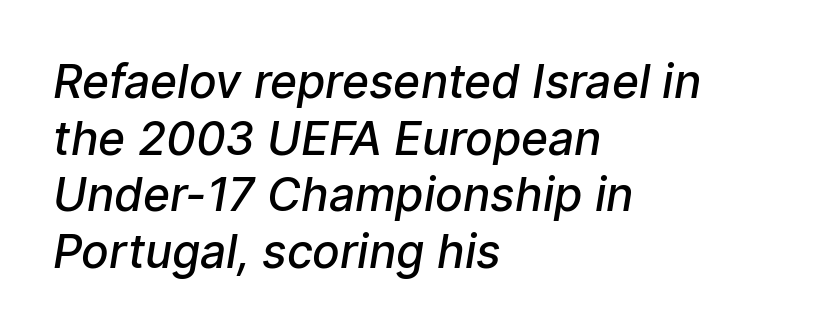
Q: Is the text bold? A: Semi-bold.
Q: Is the typeface a serif or a sans-serif typeface? A: Sans-serif.
Q: Is the text underlined? A: No.
Q: How is the paragraph aligned? A: Left-aligned.
Q: Is the spacing between letters normal or unusually wide? A: Normal.
Q: Width (condensed, normal, or wide)? A: Normal.
Q: Stroke contrast? A: Low.
Q: x-height? A: Medium.
Q: Monospaced? A: No.
